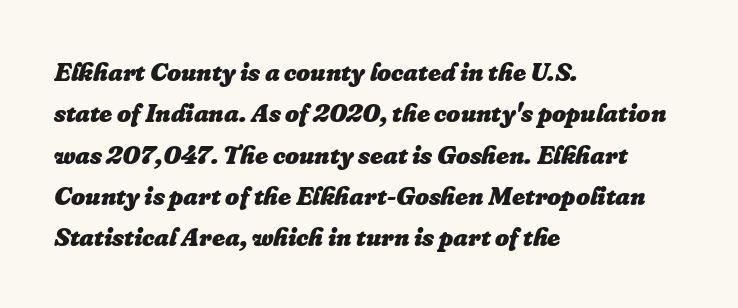
Q: Is the text bold? A: Yes.
Q: Is the text italic (slanted)? A: Yes, it leans right by about 16 degrees.
Q: Is the text underlined? A: No.
Q: How is the paragraph aligned? A: Left-aligned.
Q: Is the spacing between letters normal or unusually wide? A: Normal.
Q: Is the spacing between lines tight, normal or loose? A: Normal.
